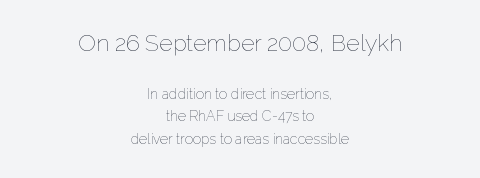
The image shows 23 px text type, upright; set centered, normal line spacing (1.62x), normal letter spacing, not underlined; the first (top) block is 1.64x larger.
